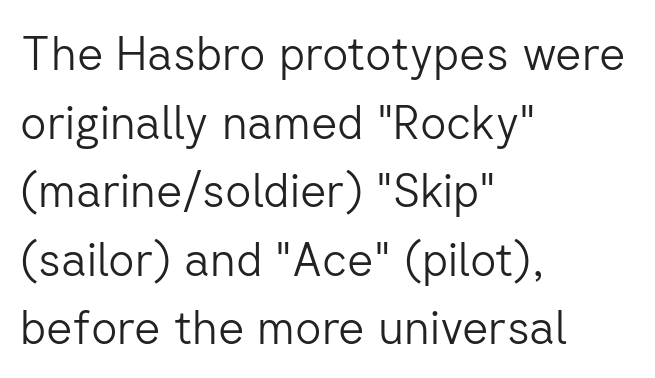
Ordinary non-slanted type is in use. Typographically, this falls in the sans-serif category. Plain, unruled lines of type. Character widths vary here, with narrow letters taking less room than wide ones.
